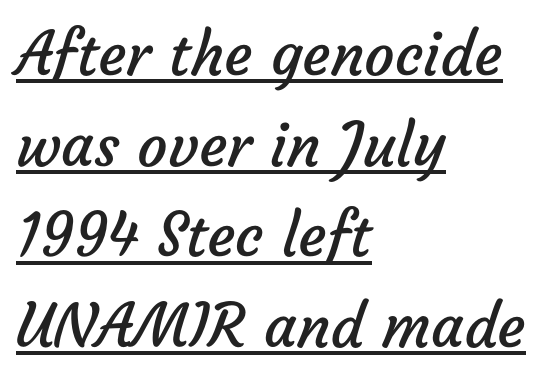
{"serif": "no", "bold": "no", "weight": "regular", "width": "normal", "stroke_contrast": "low", "x_height": "medium", "monospaced": "no", "underline": "yes", "align": "left", "line_spacing": "normal", "line_spacing_ratio": 1.51, "letter_spacing": "normal", "letter_spacing_em": 0.0, "glyph_px": 60}
